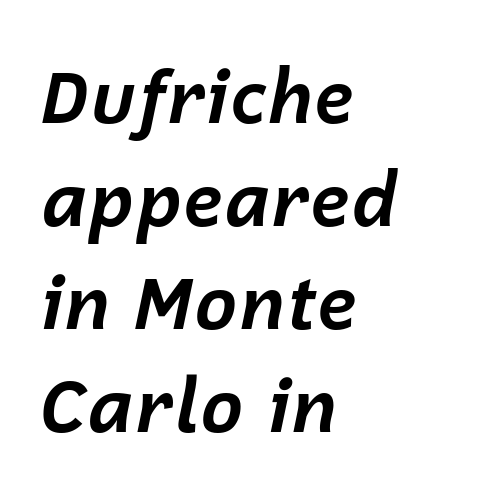
{"italic": "yes", "lean": "right", "slant_degrees": 12, "bold": "yes", "weight": "bold", "width": "normal", "stroke_contrast": "low", "x_height": "medium", "monospaced": "no", "underline": "no", "align": "left", "line_spacing": "normal", "line_spacing_ratio": 1.41, "letter_spacing": "normal", "letter_spacing_em": 0.0, "glyph_px": 73}
